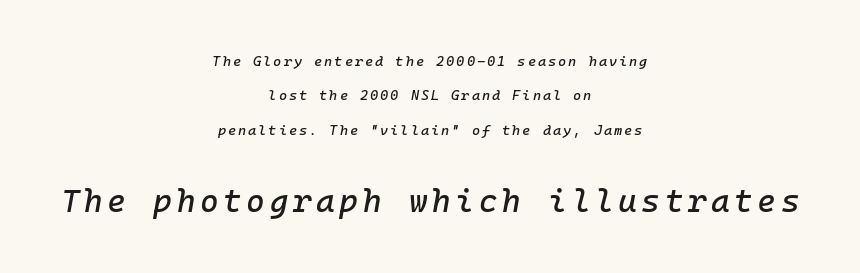
{"italic": "yes", "lean": "right", "slant_degrees": 10, "width": "normal", "stroke_contrast": "low", "x_height": "medium", "underline": "no", "align": "center", "line_spacing": "loose", "line_spacing_ratio": 2.46, "larger_block": "second", "size_ratio": 2.29, "glyph_px": 32}
